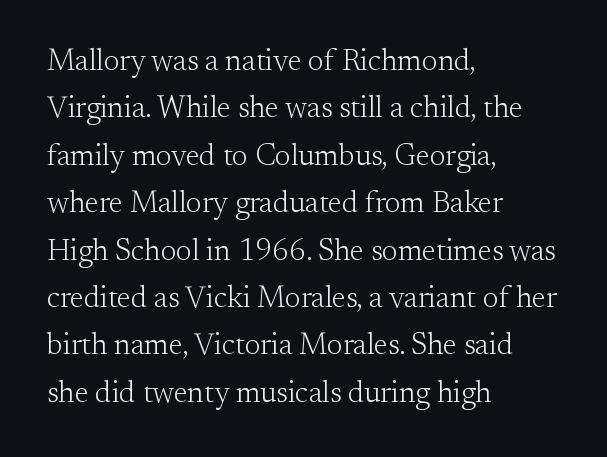
{"serif": "yes", "italic": "no", "bold": "no", "weight": "light", "width": "normal", "stroke_contrast": "medium", "x_height": "small", "monospaced": "no", "underline": "no", "align": "left", "line_spacing": "normal", "line_spacing_ratio": 1.58, "letter_spacing": "normal", "letter_spacing_em": 0.0, "glyph_px": 30}
